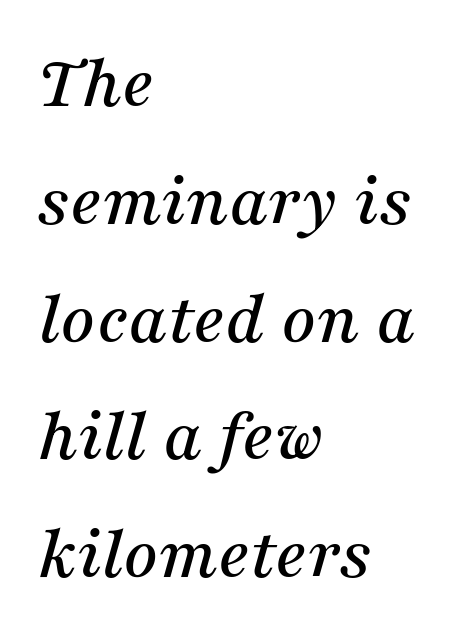
Is the type slanted? Yes — the strokes lean at a clear angle. You could not count columns in this text — the font is proportionally spaced. This sample is left-justified, so line endings fall wherever the words run out. The specimen omits any rule beneath the text block's lines. The glyphs in this specimen are seriffed.
